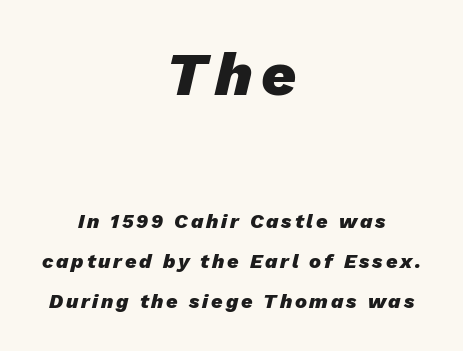
{"italic": "yes", "lean": "right", "slant_degrees": 13, "bold": "yes", "weight": "heavy", "width": "normal", "stroke_contrast": "low", "x_height": "medium", "monospaced": "no", "underline": "no", "align": "center", "line_spacing": "loose", "line_spacing_ratio": 2.0, "larger_block": "first", "size_ratio": 3.05, "glyph_px": 61}
